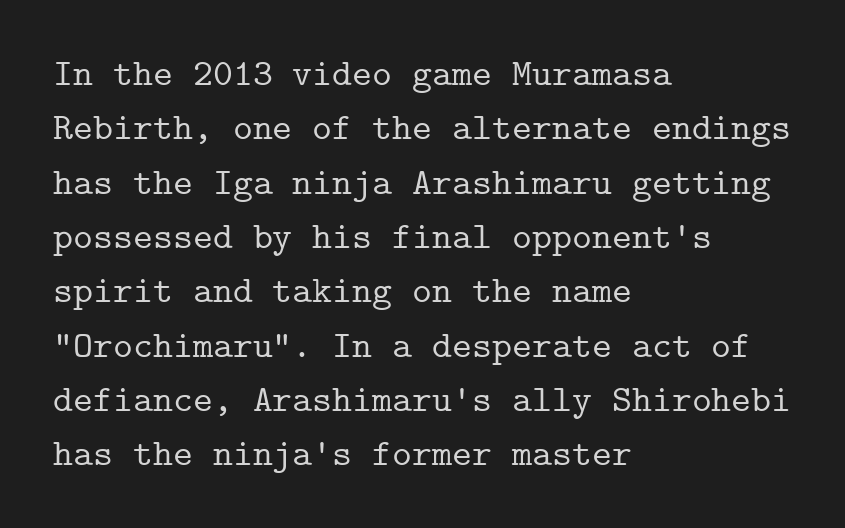
In terms of posture, this sample is upright. The rows are spaced the way most documents space them. The rag falls on the right side of this text block. Unmarked baselines from the first word to the last.
